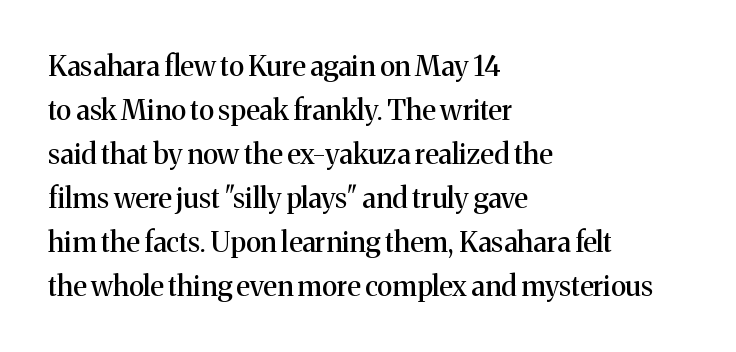
{"serif": "yes", "italic": "no", "width": "normal", "stroke_contrast": "medium", "x_height": "medium", "monospaced": "no", "underline": "no", "align": "left", "line_spacing": "normal", "line_spacing_ratio": 1.57, "letter_spacing": "normal", "letter_spacing_em": 0.0, "glyph_px": 28}
